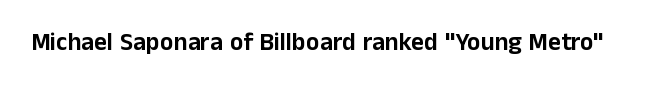
{"italic": "no", "underline": "no", "letter_spacing": "normal", "letter_spacing_em": 0.0, "glyph_px": 25}
